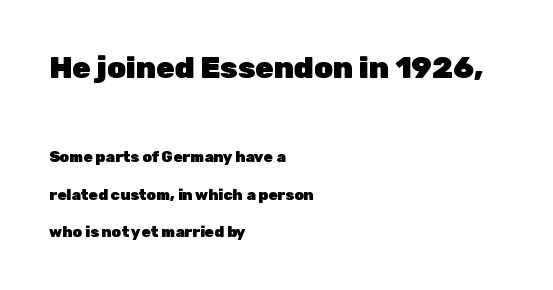
The image shows 30 px heavy sans-serif type, upright; set left-aligned, loose line spacing (2.48x), normal letter spacing, not underlined; the first (top) block is 2.0x larger; low stroke contrast and a medium x-height.
